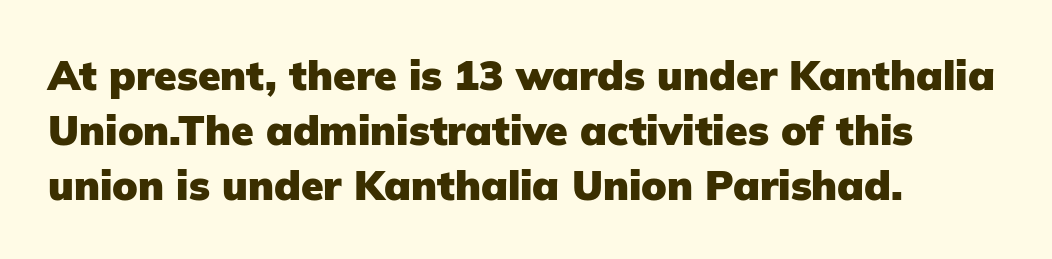
Q: Is the text bold? A: Yes.
Q: Is the text italic (slanted)? A: No, it is upright.
Q: Is the typeface a serif or a sans-serif typeface? A: Sans-serif.
Q: Is the text underlined? A: No.
Q: How is the paragraph aligned? A: Left-aligned.
Q: Is the spacing between letters normal or unusually wide? A: Normal.
Q: Is the spacing between lines tight, normal or loose? A: Normal.
Q: Width (condensed, normal, or wide)? A: Normal.
Q: Stroke contrast? A: Low.
Q: x-height? A: Medium.
Q: Monospaced? A: No.
